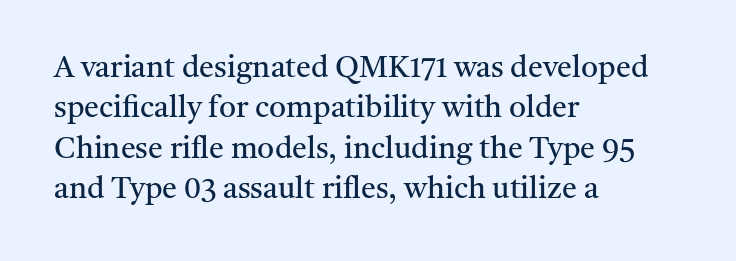
The image shows 30 px regular-weight serif type, upright; set left-aligned, normal line spacing (1.35x), normal letter spacing, not underlined; medium stroke contrast and a medium x-height.
